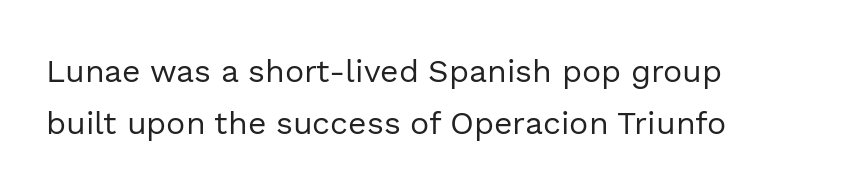
{"serif": "no", "italic": "no", "bold": "no", "weight": "regular", "width": "normal", "x_height": "medium", "monospaced": "no", "underline": "no", "align": "left", "line_spacing": "normal", "line_spacing_ratio": 1.62, "letter_spacing": "normal", "letter_spacing_em": 0.0, "glyph_px": 32}
